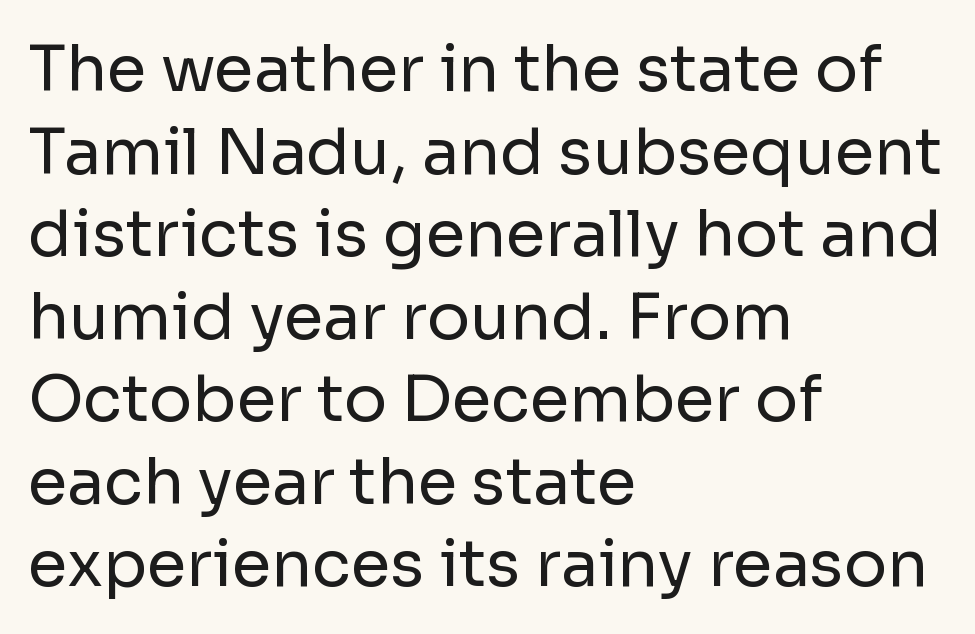
Q: Is the text bold? A: No.
Q: Is the text italic (slanted)? A: No, it is upright.
Q: Is the typeface a serif or a sans-serif typeface? A: Sans-serif.
Q: Is the text underlined? A: No.
Q: How is the paragraph aligned? A: Left-aligned.
Q: Is the spacing between letters normal or unusually wide? A: Normal.
Q: Is the spacing between lines tight, normal or loose? A: Normal.
Q: Width (condensed, normal, or wide)? A: Normal.
Q: Stroke contrast? A: Low.
Q: x-height? A: Medium.
Q: Monospaced? A: No.
